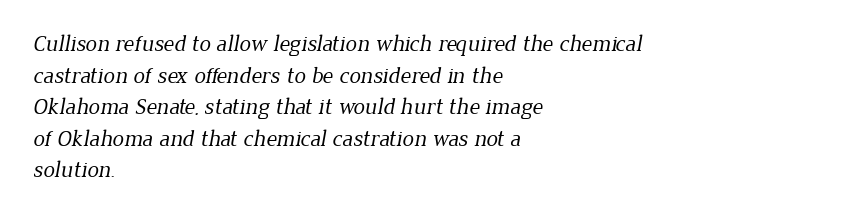
Nothing heavy about these letters — not bold at all. You could call the tracking neutral — neither tight nor loose. Is there much room between lines? A standard amount, neither cramped nor airy. Horizontally, the lines are justified to the leading edge only.
